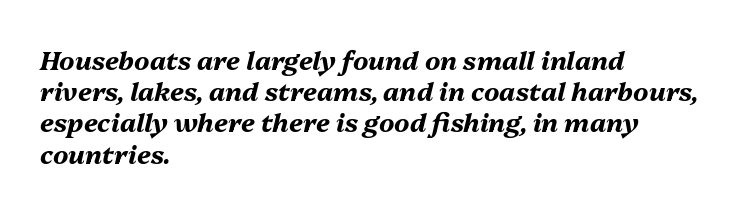
Standard letterfit; no display-style spreading of the glyphs. The string is rendered with underlining switched off. Students, this is bold: see how much ink each stroke carries. Tall strokes in this sample are angled rather than plumb. Horizontally, the lines are justified to the leading edge only.
